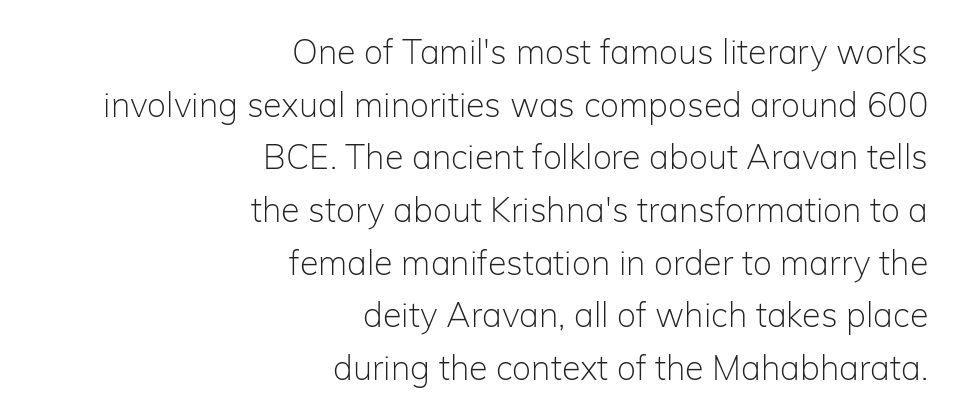
Observe the ordinary spacing: letters are neighbours, not strangers. In terms of letterform style, serifs are entirely absent. Does the copy run flush right? Yes — the right margin is perfectly even. Caption: face not bold, strokes unweighted. Each letter keeps its own natural width here, so spacing adapts to shape. You can tell it's not italic because the verticals are truly vertical.
